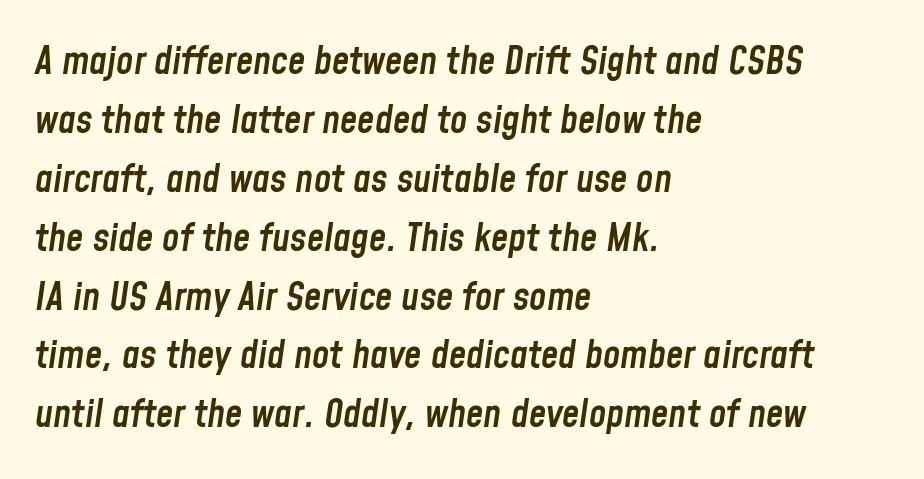
The image shows 39 px semibold, condensed type, italic (leaning right); set left-aligned, normal line spacing (1.51x), normal letter spacing, not underlined; low stroke contrast and a medium x-height.
